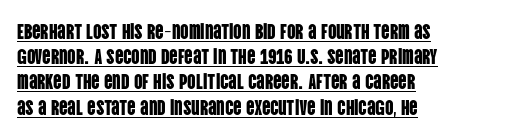
The image shows 21 px text type, upright; set left-aligned, line spacing 1.2x, normal letter spacing, underlined.
